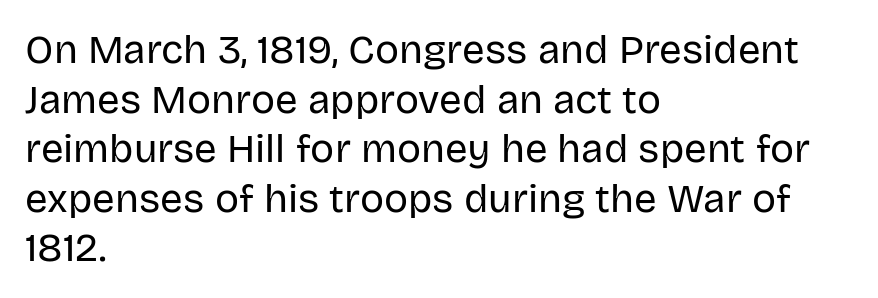
The image shows 40 px regular-weight sans-serif type, upright; set left-aligned, line spacing 1.24x, normal letter spacing, not underlined; low stroke contrast and a large x-height.
